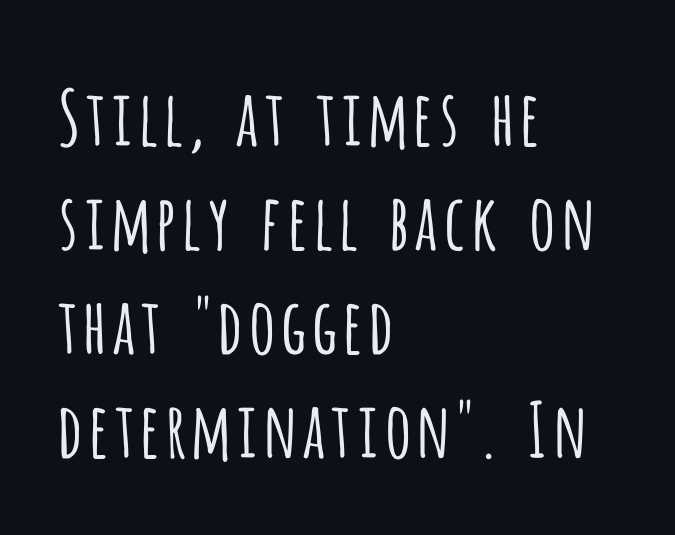
Q: Is the text bold? A: No.
Q: Is the text italic (slanted)? A: No, it is upright.
Q: Is the typeface a serif or a sans-serif typeface? A: Sans-serif.
Q: Is the text underlined? A: No.
Q: How is the paragraph aligned? A: Left-aligned.
Q: Is the spacing between letters normal or unusually wide? A: Normal.
Q: Is the spacing between lines tight, normal or loose? A: Normal.
Q: Width (condensed, normal, or wide)? A: Condensed.
Q: Stroke contrast? A: Low.
Q: x-height? A: Large.
Q: Monospaced? A: No.
